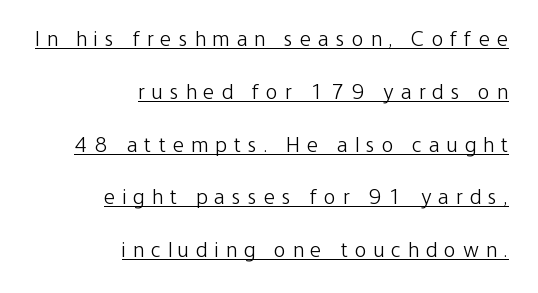
Q: Is the text bold? A: No.
Q: Is the text italic (slanted)? A: No, it is upright.
Q: Is the text underlined? A: Yes.
Q: How is the paragraph aligned? A: Right-aligned.
Q: Is the spacing between letters normal or unusually wide? A: Unusually wide.
Q: Is the spacing between lines tight, normal or loose? A: Loose.
